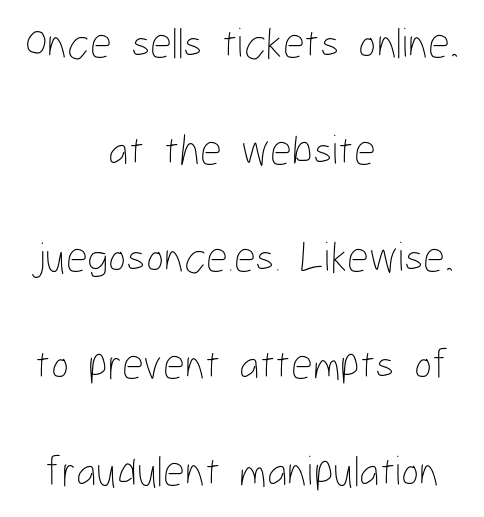
The font is comparable to plain body text, perhaps lighter. Here the designer chose a conventional face with non-uniform glyph widths. Does the copy run flush right? No — it is centered line by line. Decoration check: the copy has no underline. Successive baselines arrive slowly, with a big drop between each. These lines keep a tight, regular rhythm from letter to letter.
